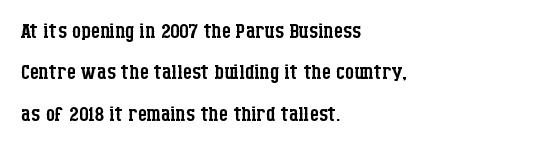
{"serif": "yes", "italic": "no", "bold": "no", "weight": "regular", "width": "condensed", "stroke_contrast": "low", "x_height": "large", "monospaced": "no", "underline": "no", "align": "left", "line_spacing": "normal", "line_spacing_ratio": 1.43, "letter_spacing": "normal", "letter_spacing_em": 0.0, "glyph_px": 29}
